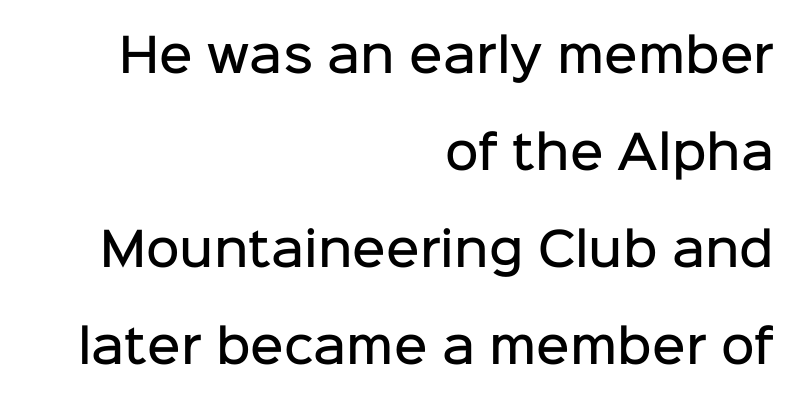
The rendering keeps characters at their native spacing. Type style note: lacks serifs. These lines stack with their right ends in a neat column. Vertical strokes here are truly vertical. Reading down the column, the eye jumps a long way to each next line. A typesetter would call this proportional, since set widths differ per character.
